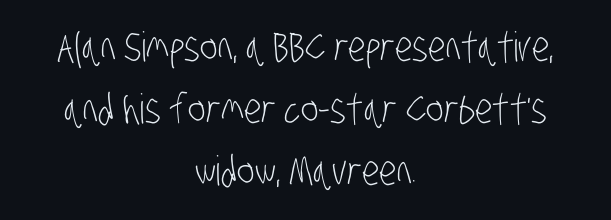
The designer went with a sans here, leaving each stem footless. Each letter keeps its own natural width here, so spacing adapts to shape. The setting favours the middle, as headings and verse often do. The gap between lines stays unmarked.
